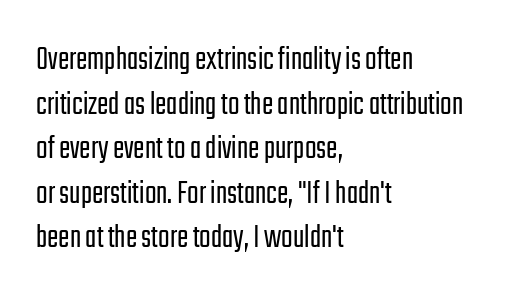
The image shows 34 px light, condensed sans-serif type, upright; set left-aligned, normal line spacing (1.31x), normal letter spacing, not underlined; low stroke contrast and a medium x-height.
